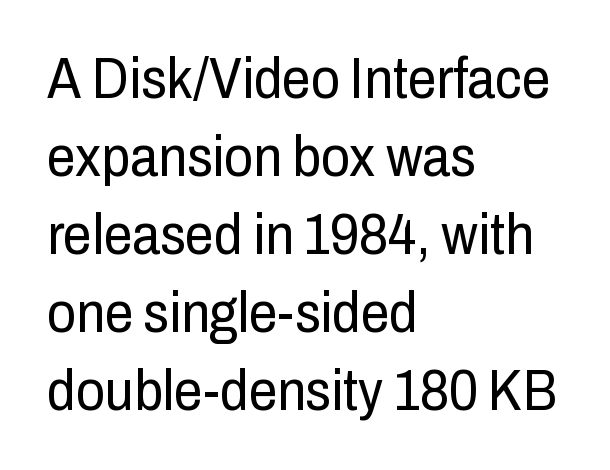
The characters are drawn with everyday or finer stroke widths. Do the characters align in a grid? No, the font is proportional. Spacing between characters is what you'd get straight out of the box. A student would call this left alignment; a typographer would say flush left, rag right. Honestly, the row spacing looks completely unremarkable.
